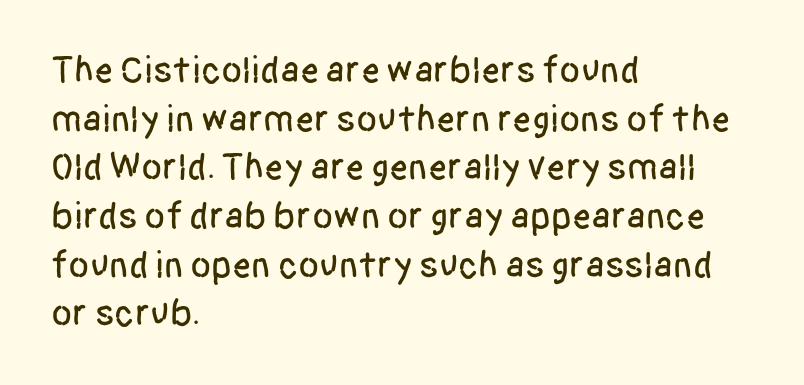
The image shows 38 px condensed sans-serif type, upright; set left-aligned, normal line spacing (1.28x), normal letter spacing, not underlined; low stroke contrast and a large x-height.
